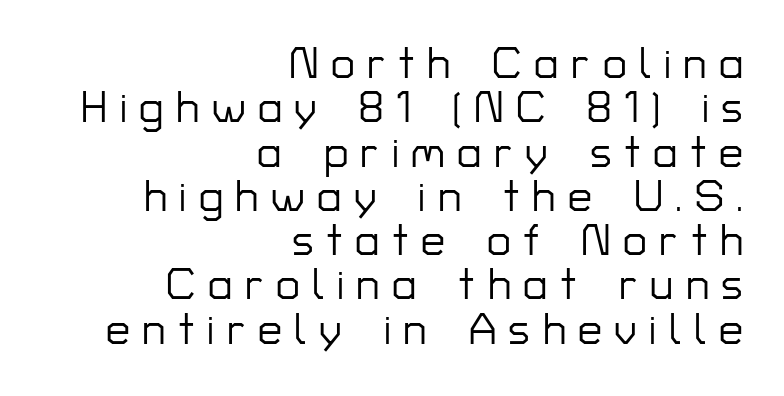
{"serif": "no", "italic": "no", "width": "normal", "stroke_contrast": "low", "x_height": "medium", "monospaced": "no", "underline": "no", "align": "right", "line_spacing": "tight", "line_spacing_ratio": 1.03, "letter_spacing": "wide", "letter_spacing_em": 0.29, "glyph_px": 43}
